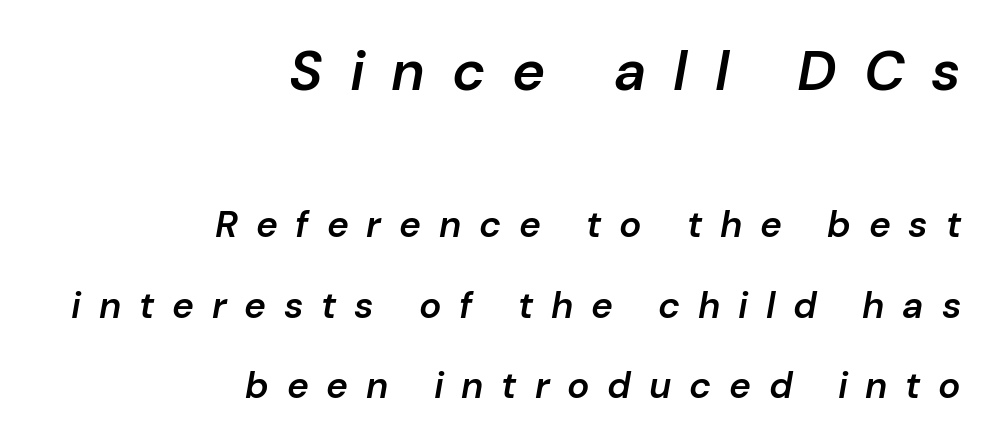
{"italic": "yes", "lean": "right", "slant_degrees": 10, "bold": "semi", "weight": "semibold", "width": "normal", "stroke_contrast": "low", "x_height": "medium", "monospaced": "no", "underline": "no", "align": "right", "line_spacing": "loose", "line_spacing_ratio": 2.17, "letter_spacing": "wide", "letter_spacing_em": 0.48, "larger_block": "first", "size_ratio": 1.51, "glyph_px": 56}
